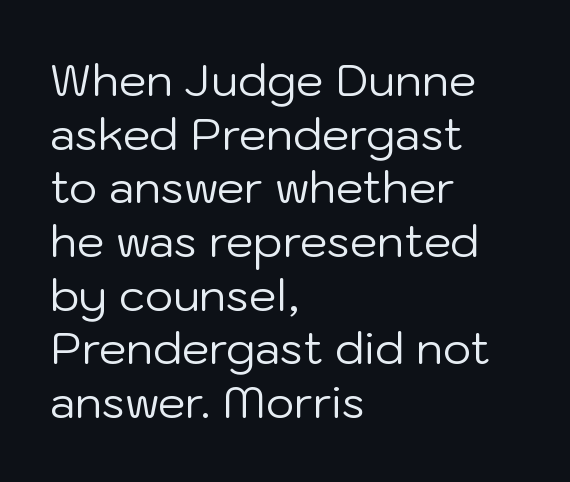
Q: Is the text bold? A: No.
Q: Is the text italic (slanted)? A: No, it is upright.
Q: Is the typeface a serif or a sans-serif typeface? A: Sans-serif.
Q: Is the text underlined? A: No.
Q: How is the paragraph aligned? A: Left-aligned.
Q: Is the spacing between letters normal or unusually wide? A: Normal.
Q: Width (condensed, normal, or wide)? A: Normal.
Q: Stroke contrast? A: Low.
Q: x-height? A: Medium.
Q: Monospaced? A: No.
